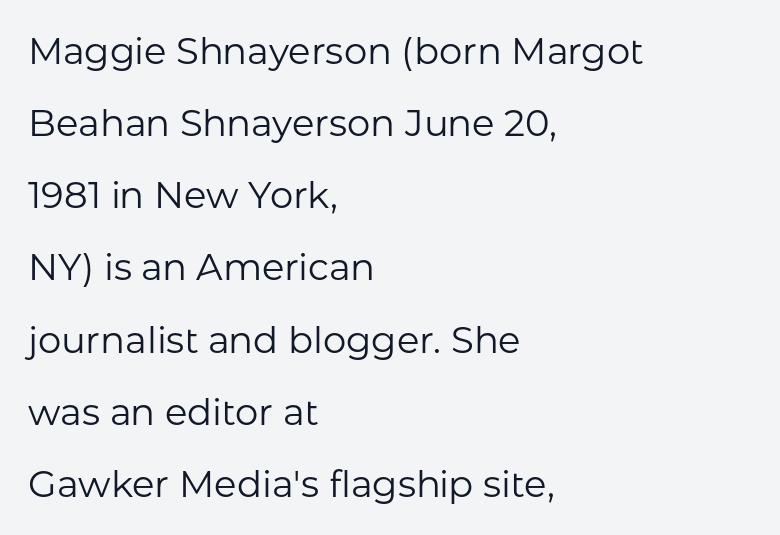
The image shows 37 px regular-weight sans-serif type, upright; set left-aligned, loose line spacing (1.95x), normal letter spacing, not underlined; low stroke contrast and a medium x-height.
